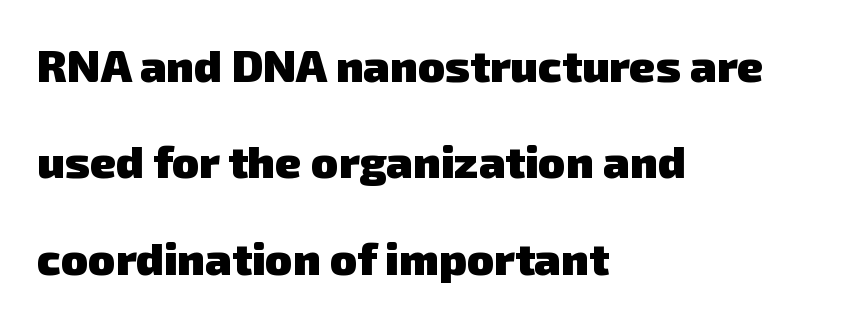
Q: Is the text bold? A: Yes.
Q: Is the typeface a serif or a sans-serif typeface? A: Sans-serif.
Q: Is the text underlined? A: No.
Q: How is the paragraph aligned? A: Left-aligned.
Q: Is the spacing between letters normal or unusually wide? A: Normal.
Q: Is the spacing between lines tight, normal or loose? A: Loose.
Q: Width (condensed, normal, or wide)? A: Normal.
Q: Stroke contrast? A: Low.
Q: x-height? A: Medium.
Q: Monospaced? A: No.
